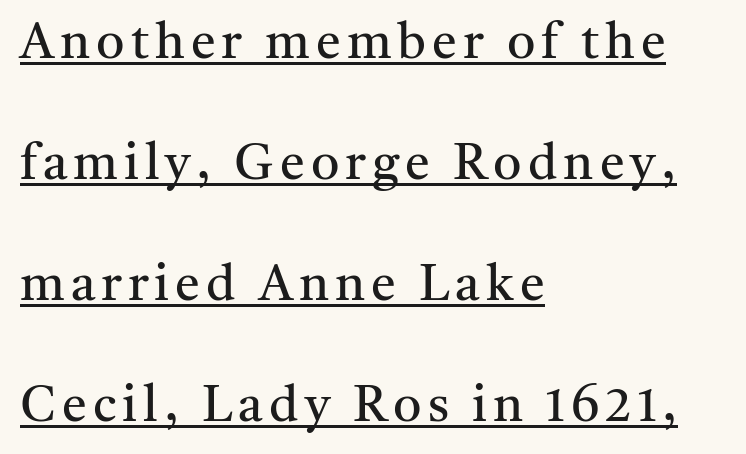
Q: Is the text bold? A: No.
Q: Is the text italic (slanted)? A: No, it is upright.
Q: Is the typeface a serif or a sans-serif typeface? A: Serif.
Q: Is the text underlined? A: Yes.
Q: How is the paragraph aligned? A: Left-aligned.
Q: Is the spacing between lines tight, normal or loose? A: Loose.
Q: Width (condensed, normal, or wide)? A: Normal.
Q: Stroke contrast? A: Medium.
Q: x-height? A: Medium.
Q: Monospaced? A: No.
